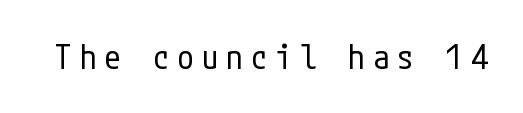
Q: Is the text bold? A: No.
Q: Is the text italic (slanted)? A: No, it is upright.
Q: Is the typeface a serif or a sans-serif typeface? A: Sans-serif.
Q: Is the text underlined? A: No.
Q: Is the spacing between letters normal or unusually wide? A: Unusually wide.
Q: Width (condensed, normal, or wide)? A: Condensed.
Q: Stroke contrast? A: Low.
Q: x-height? A: Medium.
